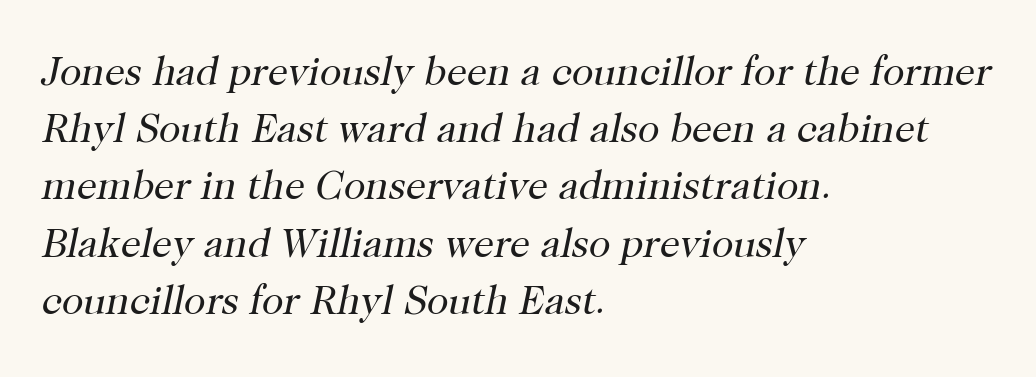
Summary of weight: not heavy and not bold. The passage shown is typeset with a serif family. Designer's note — italics engaged. A typesetter would call this proportional, since set widths differ per character. How are the letters spaced? Ordinarily, with no added tracking. Quick note: interline space is typical.
